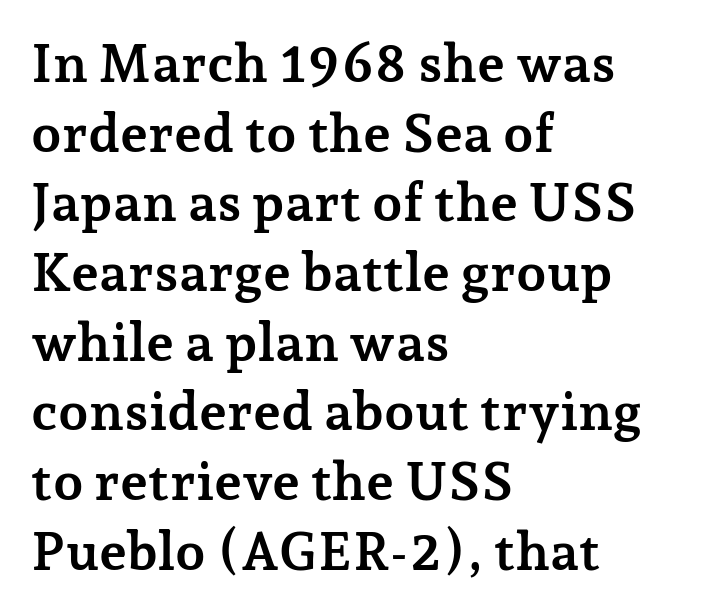
The image shows 54 px semibold serif type, upright; set left-aligned, normal line spacing (1.29x), normal letter spacing, not underlined; low stroke contrast and a medium x-height.
